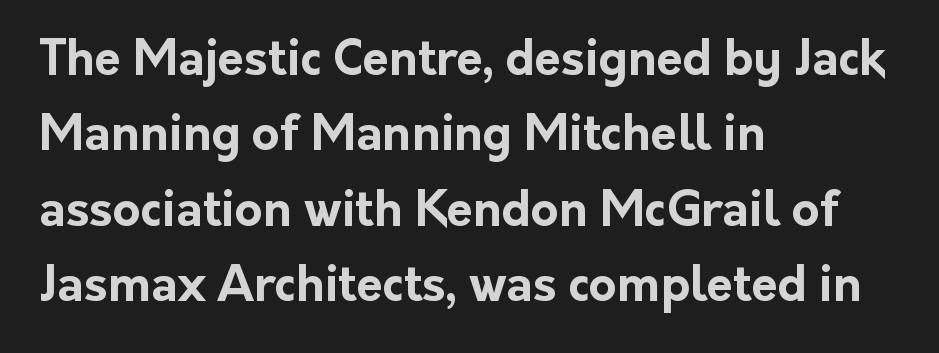
The image shows 48 px bold sans-serif type, upright; set left-aligned, normal line spacing (1.57x), normal letter spacing, not underlined; low stroke contrast and a medium x-height.
